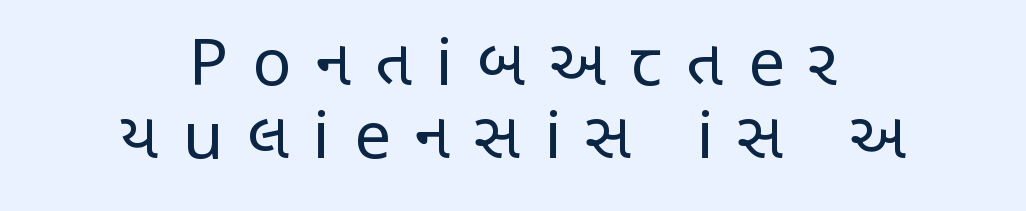
Q: Is the text bold? A: No.
Q: Is the text italic (slanted)? A: No, it is upright.
Q: Is the typeface a serif or a sans-serif typeface? A: Sans-serif.
Q: Is the text underlined? A: No.
Q: How is the paragraph aligned? A: Centered.
Q: Is the spacing between letters normal or unusually wide? A: Unusually wide.
Q: Is the spacing between lines tight, normal or loose? A: Tight.
Q: Width (condensed, normal, or wide)? A: Condensed.
Q: Stroke contrast? A: Low.
Q: x-height? A: Large.
Q: Monospaced? A: No.
